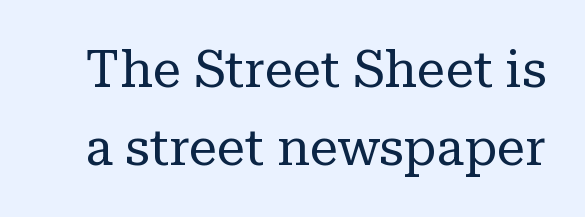
{"serif": "yes", "italic": "no", "bold": "no", "weight": "regular", "width": "normal", "stroke_contrast": "low", "x_height": "medium", "monospaced": "no", "underline": "no", "line_spacing": "normal", "line_spacing_ratio": 1.52, "letter_spacing": "normal", "letter_spacing_em": 0.0, "glyph_px": 51}
